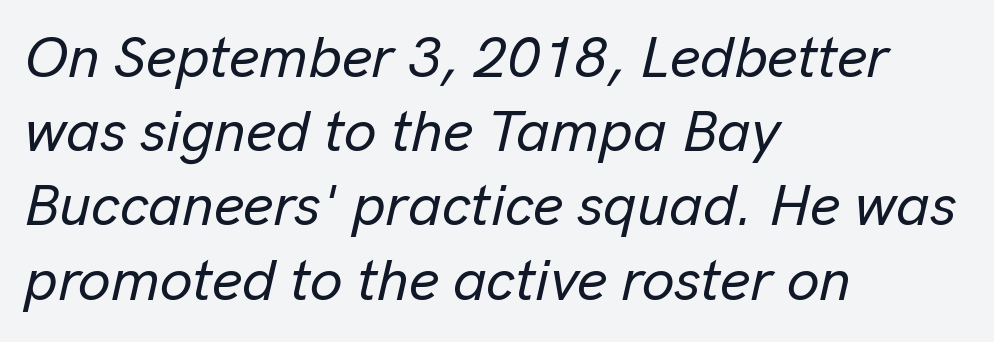
The letterforms sit shoulder to shoulder at normal distance. Quick note: underline off. Proportional: the letters do not fall into vertical columns. Compared with a centered layout, this one pins lines to the left instead.
